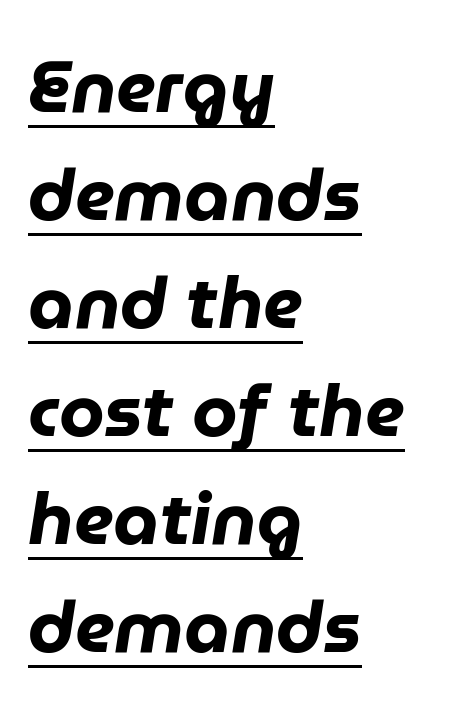
The image shows 73 px heavy type, italic (leaning right); set left-aligned, normal line spacing (1.48x), normal letter spacing, underlined; low stroke contrast and a medium x-height.
